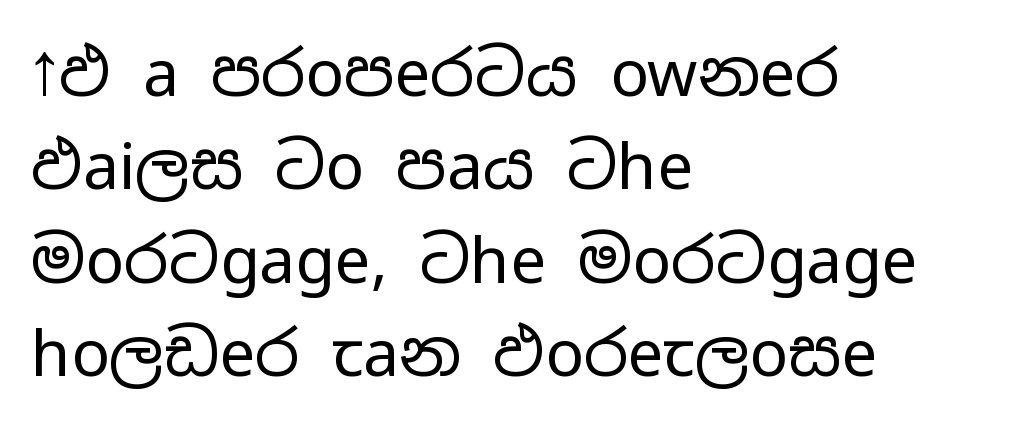
The image shows 64 px regular-weight, wide sans-serif type, upright; set left-aligned, normal line spacing (1.46x), normal letter spacing, not underlined; low stroke contrast and a medium x-height.
